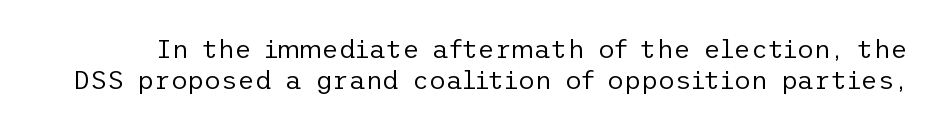
{"italic": "no", "bold": "no", "underline": "no", "line_spacing_ratio": 1.21, "letter_spacing": "normal", "letter_spacing_em": 0.0, "glyph_px": 26}
